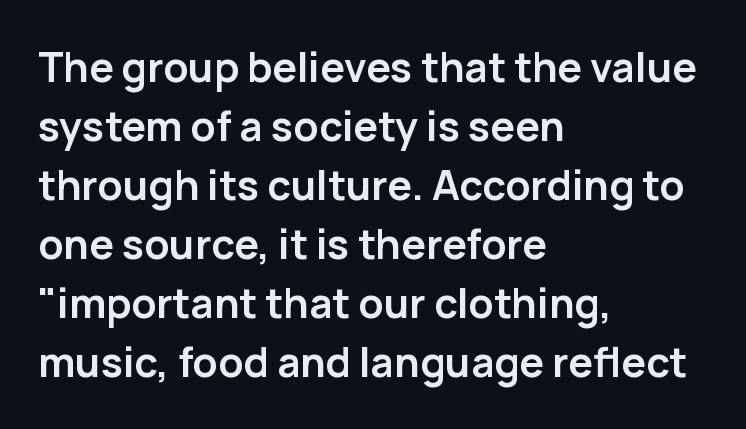
The image shows 41 px semibold sans-serif type, upright; set left-aligned, normal line spacing (1.44x), normal letter spacing, not underlined; low stroke contrast and a medium x-height.
